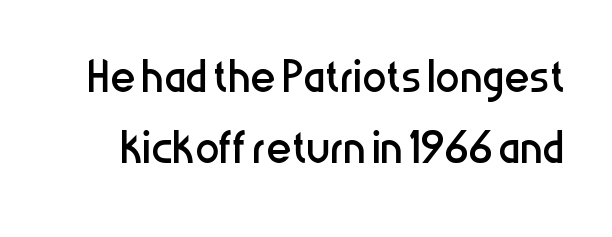
The image shows 61 px regular-weight, condensed sans-serif type, upright; set line spacing 1.17x, normal letter spacing, not underlined; low stroke contrast and a medium x-height.
